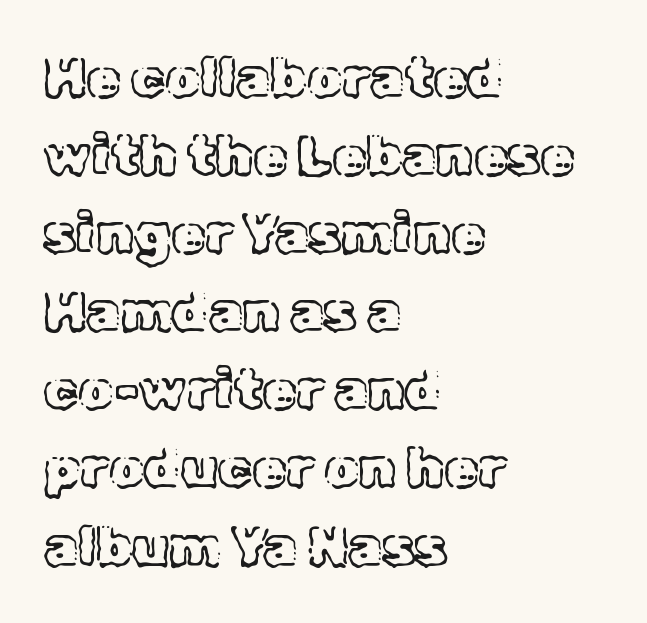
{"italic": "no", "width": "normal", "x_height": "medium", "monospaced": "no", "underline": "no", "align": "left", "line_spacing": "normal", "line_spacing_ratio": 1.42, "letter_spacing": "normal", "letter_spacing_em": 0.0, "glyph_px": 55}
